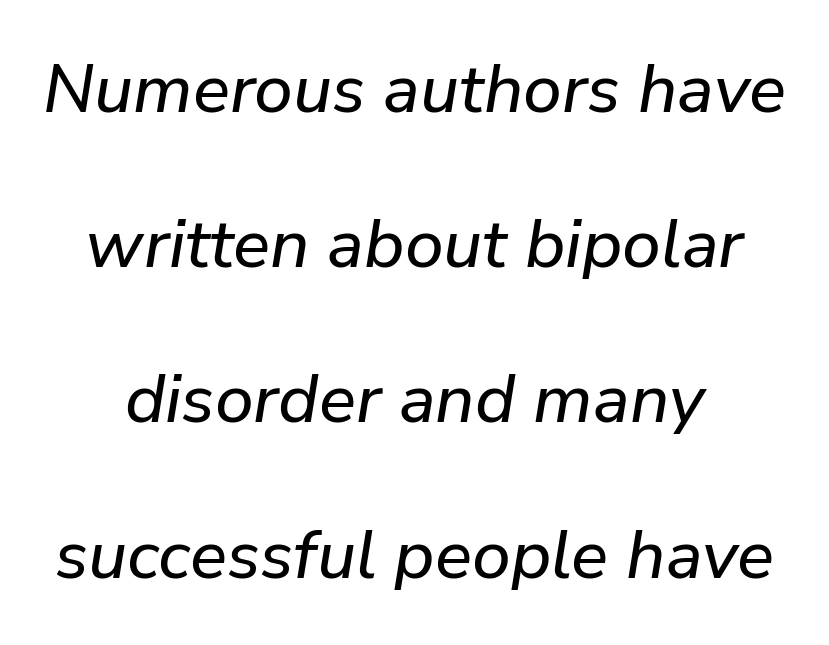
The image shows 69 px text type, italic (leaning right); set centered, loose line spacing (2.25x), normal letter spacing, not underlined; low stroke contrast and a medium x-height.
